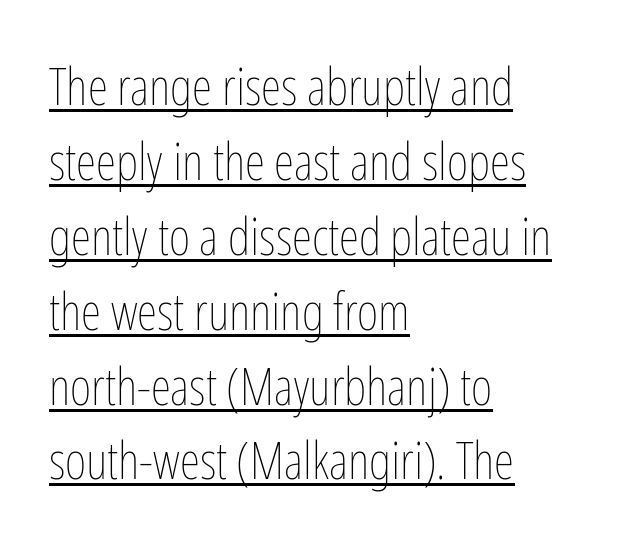
The image shows 52 px thin, condensed type, upright; set left-aligned, normal line spacing (1.44x), normal letter spacing, underlined; low stroke contrast and a medium x-height.
